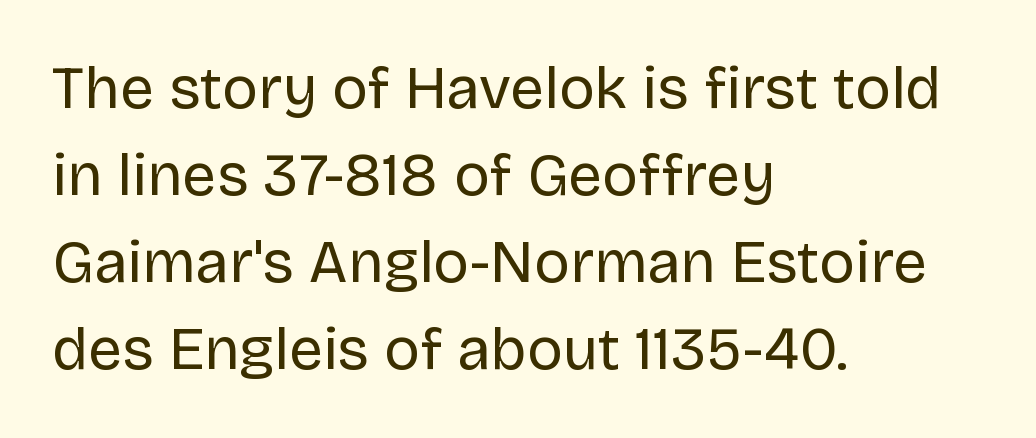
{"serif": "no", "italic": "no", "bold": "no", "weight": "regular", "width": "normal", "stroke_contrast": "low", "x_height": "large", "monospaced": "no", "underline": "no", "align": "left", "line_spacing": "normal", "line_spacing_ratio": 1.45, "letter_spacing": "normal", "letter_spacing_em": 0.0, "glyph_px": 60}
